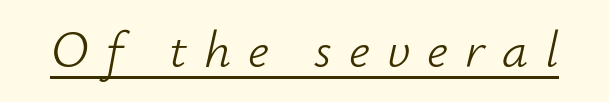
{"italic": "yes", "lean": "right", "slant_degrees": 12, "bold": "no", "weight": "light", "width": "normal", "stroke_contrast": "low", "x_height": "small", "monospaced": "no", "underline": "yes", "letter_spacing": "wide", "letter_spacing_em": 0.33, "glyph_px": 52}
